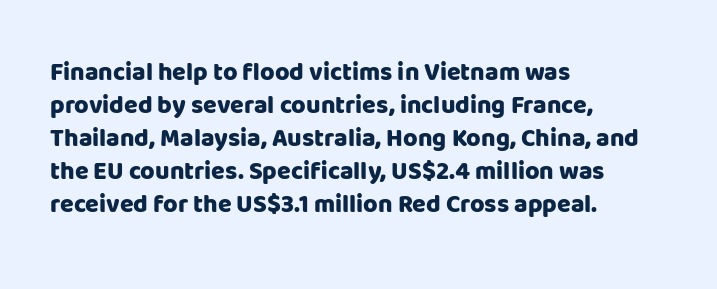
{"italic": "no", "bold": "yes", "underline": "no", "align": "left", "line_spacing": "normal", "line_spacing_ratio": 1.32, "letter_spacing": "normal", "letter_spacing_em": 0.0, "glyph_px": 25}
